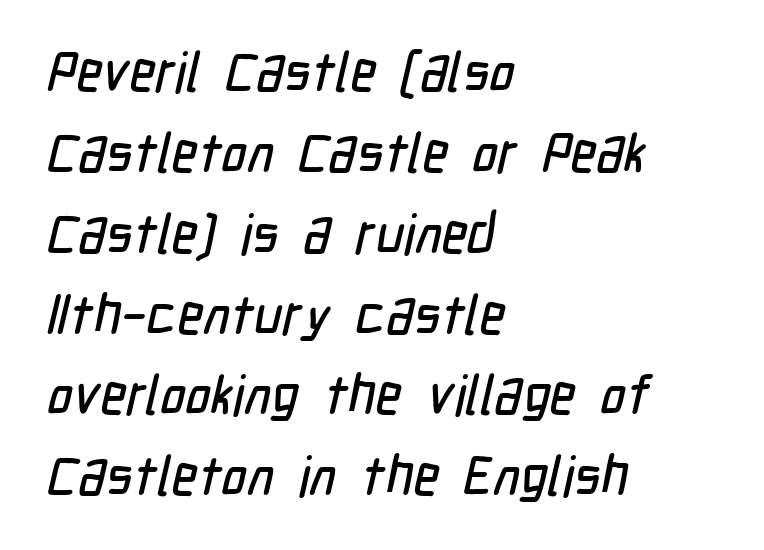
The image shows 55 px condensed sans-serif type; set left-aligned, normal line spacing (1.47x), normal letter spacing, not underlined; low stroke contrast and a medium x-height.
